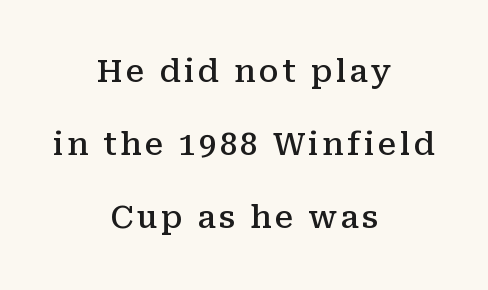
The image shows 31 px semibold serif type, upright; set centered, loose line spacing (2.36x), not underlined; medium stroke contrast and a medium x-height.
